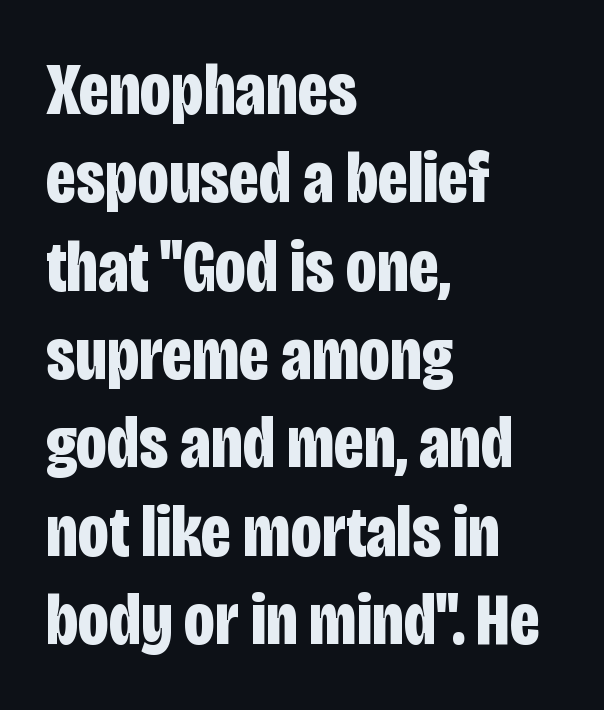
Q: Is the text bold? A: Yes.
Q: Is the text italic (slanted)? A: No, it is upright.
Q: Is the typeface a serif or a sans-serif typeface? A: Sans-serif.
Q: Is the text underlined? A: No.
Q: How is the paragraph aligned? A: Left-aligned.
Q: Is the spacing between letters normal or unusually wide? A: Normal.
Q: Width (condensed, normal, or wide)? A: Condensed.
Q: Stroke contrast? A: Low.
Q: x-height? A: Large.
Q: Monospaced? A: No.
